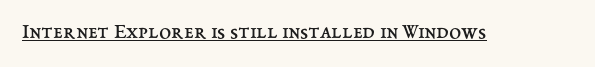
The image shows 22 px text type, upright; set normal letter spacing, underlined.
